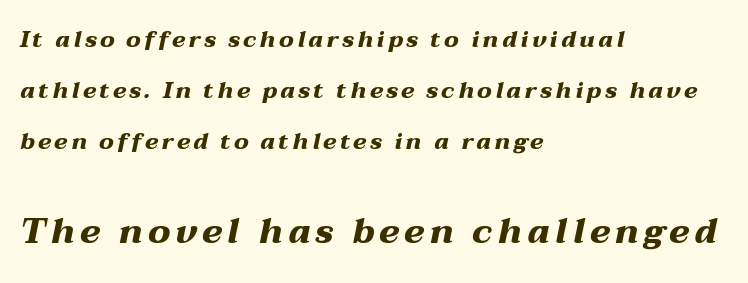
Underline: absent. Top chunk: small. Bottom chunk: large. Do the characters align in a grid? No, the font is proportional. Notice how thick the strokes are: this is what a full bold looks like. Designer's note — italics engaged.
